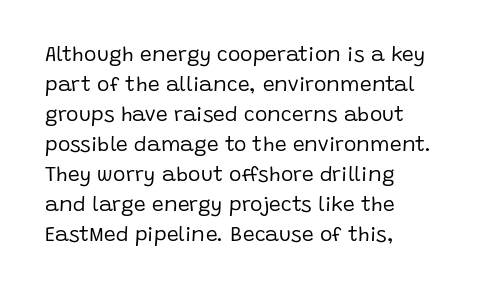
Compared with typical body copy, the letter spacing here is the same. The text block is weighted toward the left margin, trailing off unevenly rightward. The foot of each line stays bare and open. Evenly set lines give the paragraph a standard silhouette. Stroke thickness stays within the range of a standard reading face or lighter.
